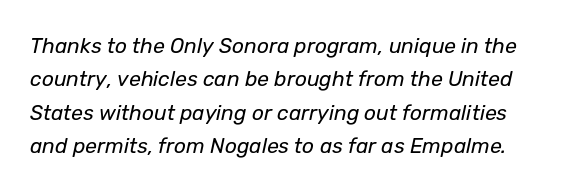
The image shows 21 px text type, italic (leaning right); set normal line spacing (1.59x), normal letter spacing, not underlined.
